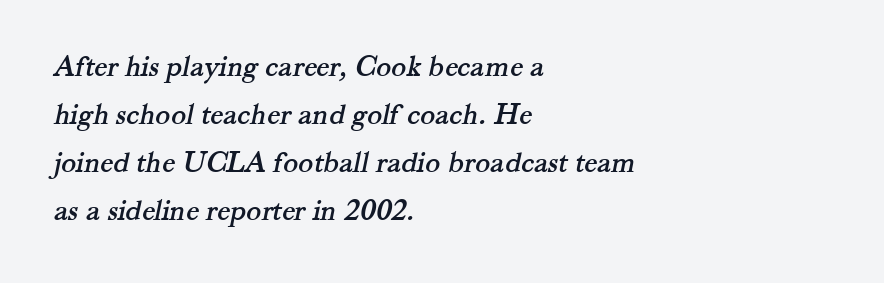
{"serif": "yes", "width": "normal", "stroke_contrast": "medium", "x_height": "small", "monospaced": "no", "underline": "no", "align": "left", "line_spacing": "normal", "line_spacing_ratio": 1.55, "letter_spacing": "normal", "letter_spacing_em": 0.0, "glyph_px": 31}
